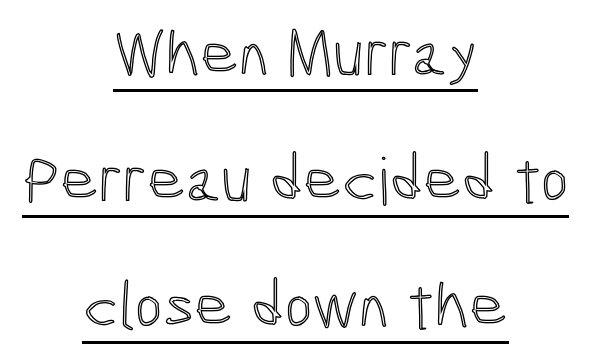
The image shows 66 px condensed type, upright; set centered, loose line spacing (1.91x), normal letter spacing, underlined; a medium x-height.
